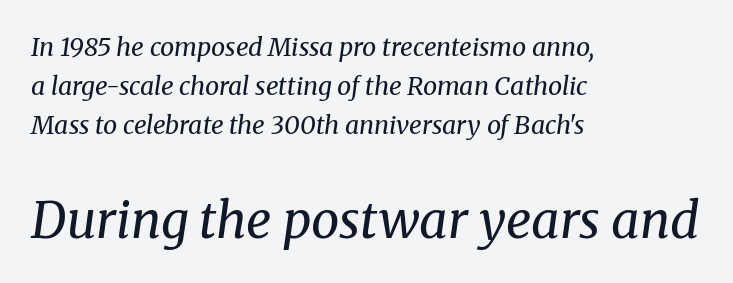
{"serif": "yes", "italic": "yes", "lean": "right", "slant_degrees": 8, "bold": "no", "weight": "regular", "width": "normal", "stroke_contrast": "medium", "x_height": "medium", "monospaced": "no", "underline": "no", "align": "left", "line_spacing": "normal", "line_spacing_ratio": 1.56, "letter_spacing": "normal", "letter_spacing_em": 0.0, "larger_block": "second", "size_ratio": 2.0, "glyph_px": 50}
